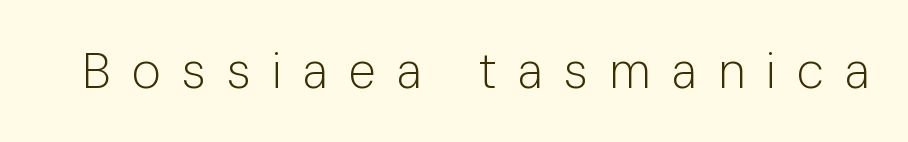
The image shows 50 px light sans-serif type, upright; set unusually wide letter spacing (+0.42 em), not underlined; low stroke contrast and a medium x-height.
